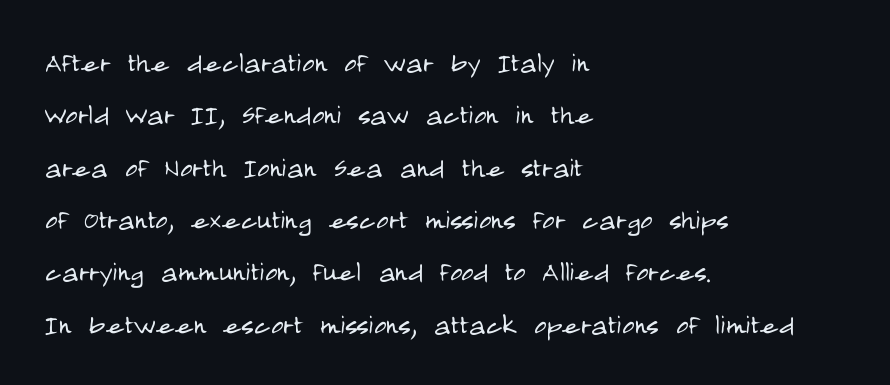
Q: Is the text bold? A: No.
Q: Is the text italic (slanted)? A: No, it is upright.
Q: Is the typeface a serif or a sans-serif typeface? A: Sans-serif.
Q: Is the text underlined? A: No.
Q: How is the paragraph aligned? A: Left-aligned.
Q: Is the spacing between letters normal or unusually wide? A: Normal.
Q: Is the spacing between lines tight, normal or loose? A: Normal.
Q: Width (condensed, normal, or wide)? A: Condensed.
Q: Stroke contrast? A: Low.
Q: x-height? A: Large.
Q: Monospaced? A: No.
